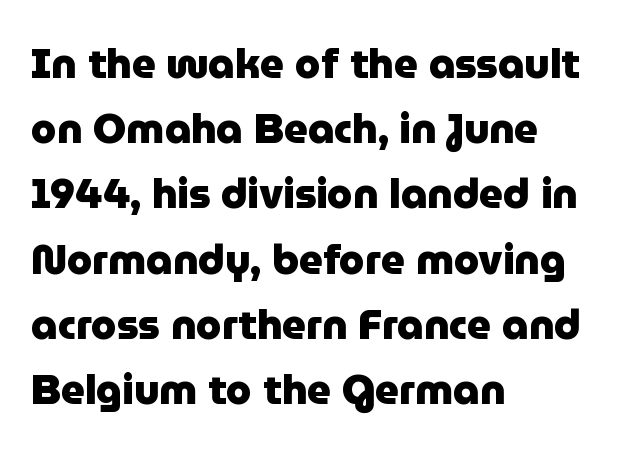
{"serif": "no", "italic": "no", "bold": "yes", "weight": "heavy", "width": "normal", "stroke_contrast": "low", "x_height": "medium", "monospaced": "no", "underline": "no", "align": "left", "line_spacing": "normal", "line_spacing_ratio": 1.59, "letter_spacing": "normal", "letter_spacing_em": 0.0, "glyph_px": 41}
